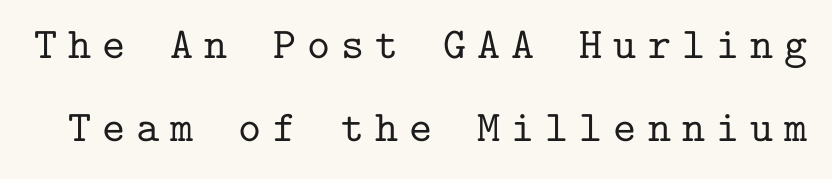
Q: Is the text italic (slanted)? A: No, it is upright.
Q: Is the typeface a serif or a sans-serif typeface? A: Serif.
Q: Is the text underlined? A: No.
Q: Is the spacing between letters normal or unusually wide? A: Unusually wide.
Q: Width (condensed, normal, or wide)? A: Normal.
Q: Stroke contrast? A: Low.
Q: x-height? A: Medium.
Q: Monospaced? A: Yes.
